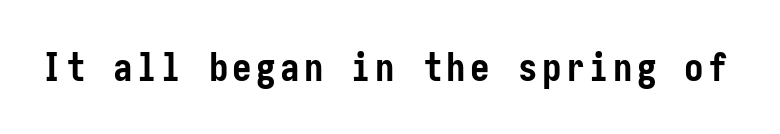
{"serif": "no", "italic": "no", "bold": "yes", "weight": "semibold", "width": "condensed", "stroke_contrast": "low", "x_height": "medium", "underline": "no", "glyph_px": 39}
